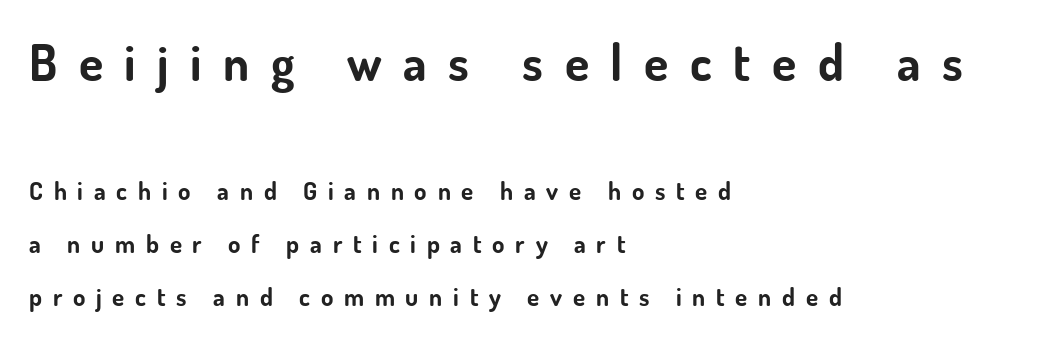
To sum up the face: it is a sans, with no serifs. Typographic density is high because the face is bold. Notice the wide empty band between every row — that's loose leading. This rendering widens character spacing well past its baseline value. The font's upright variant was chosen for this text. Where is the straight margin? On the left.
